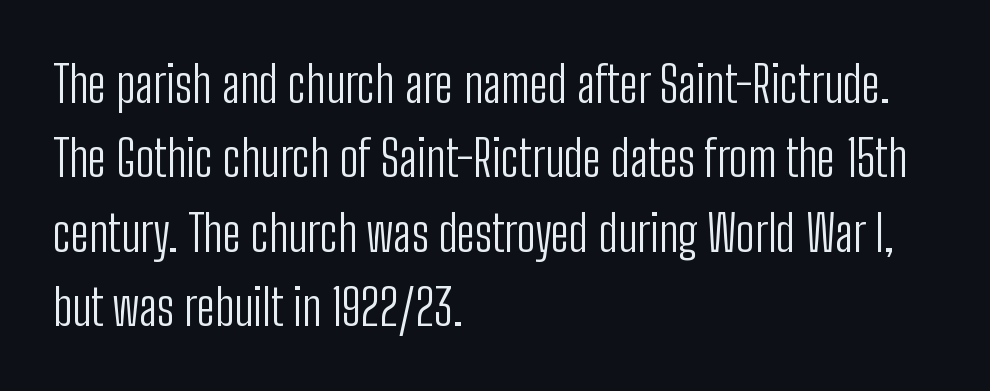
Unlike a traditional serif, this face leaves its strokes unadorned. The rendering uses natural spacing where letterforms have individual widths. If you measured baseline to baseline, you'd find a middling distance. Notice how the passage keeps a crisp vertical edge on the left only. Glance below the letters and you will spot only blank space. Tracking value appears to be zero — textbook default spacing.
